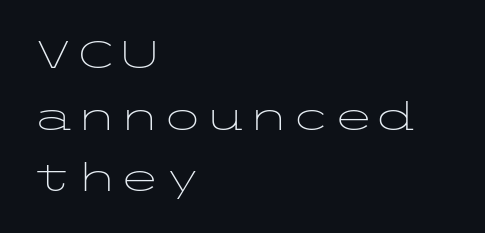
{"serif": "no", "italic": "no", "bold": "no", "weight": "light", "width": "wide", "stroke_contrast": "low", "x_height": "medium", "underline": "no", "align": "left", "line_spacing": "normal", "line_spacing_ratio": 1.58, "letter_spacing": "normal", "letter_spacing_em": 0.0, "glyph_px": 39}
